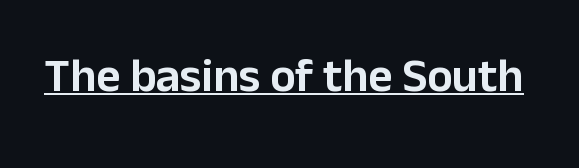
The image shows 47 px sans-serif type, upright; set normal letter spacing, underlined; low stroke contrast and a medium x-height.
